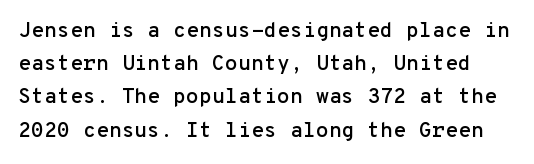
The image shows 21 px text type, upright; set normal line spacing (1.58x), normal letter spacing, not underlined.
